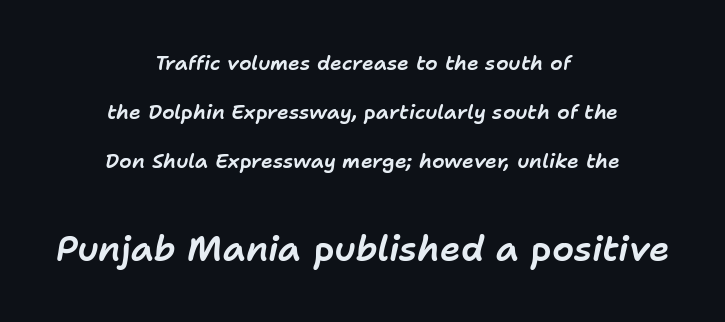
Q: Is the text italic (slanted)? A: Yes, it leans right by about 11 degrees.
Q: Is the text underlined? A: No.
Q: How is the paragraph aligned? A: Centered.
Q: Is the spacing between letters normal or unusually wide? A: Normal.
Q: Is the spacing between lines tight, normal or loose? A: Loose.
Q: Which block of text is set in a larger size, the first (top) or the second (bottom)? A: The second (bottom) one.
Q: Width (condensed, normal, or wide)? A: Normal.
Q: Stroke contrast? A: Low.
Q: x-height? A: Medium.
Q: Monospaced? A: No.
